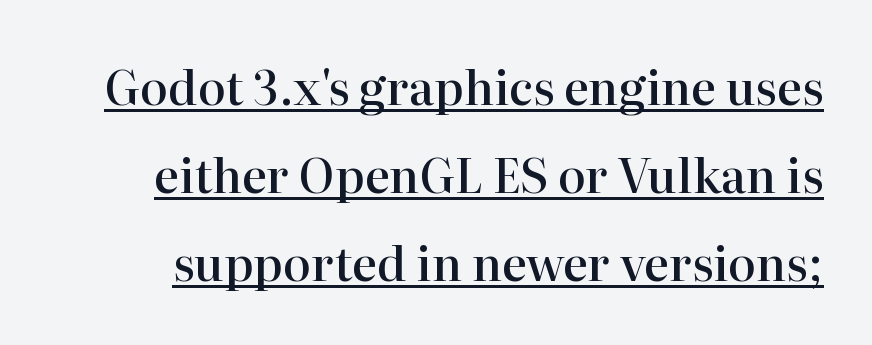
{"serif": "yes", "italic": "no", "bold": "semi", "weight": "semibold", "width": "normal", "stroke_contrast": "high", "x_height": "medium", "monospaced": "no", "underline": "yes", "line_spacing_ratio": 1.87, "letter_spacing": "normal", "letter_spacing_em": 0.0, "glyph_px": 47}
